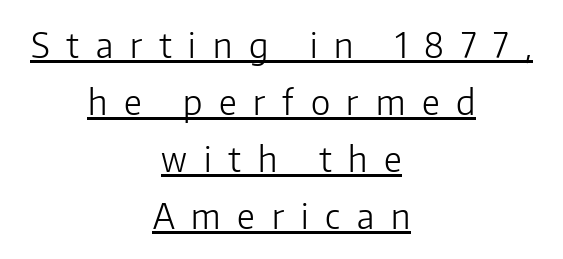
Q: Is the text bold? A: No.
Q: Is the text italic (slanted)? A: No, it is upright.
Q: Is the typeface a serif or a sans-serif typeface? A: Sans-serif.
Q: Is the text underlined? A: Yes.
Q: How is the paragraph aligned? A: Centered.
Q: Is the spacing between letters normal or unusually wide? A: Unusually wide.
Q: Is the spacing between lines tight, normal or loose? A: Normal.
Q: Width (condensed, normal, or wide)? A: Normal.
Q: Stroke contrast? A: Low.
Q: x-height? A: Medium.
Q: Monospaced? A: No.
